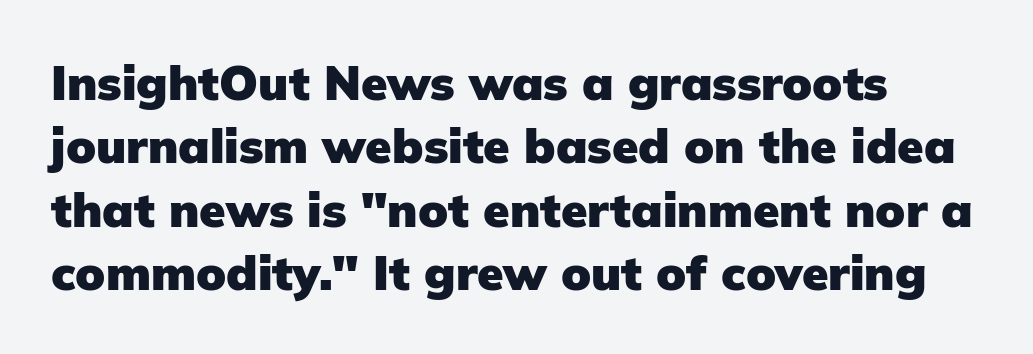
The image shows 48 px heavy sans-serif type, upright; set left-aligned, normal line spacing (1.32x), normal letter spacing, not underlined; low stroke contrast and a medium x-height.
